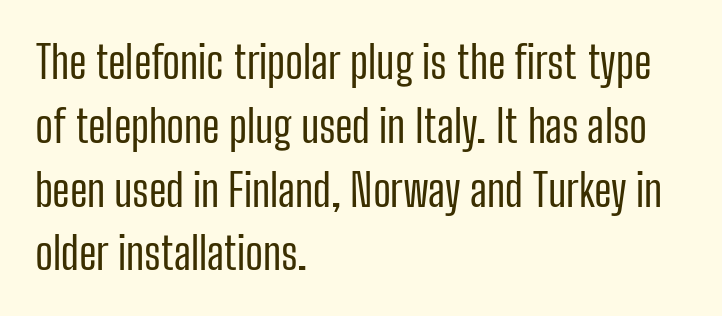
The image shows 44 px regular-weight, condensed sans-serif type, upright; set left-aligned, normal line spacing (1.45x), normal letter spacing, not underlined; low stroke contrast and a medium x-height.
